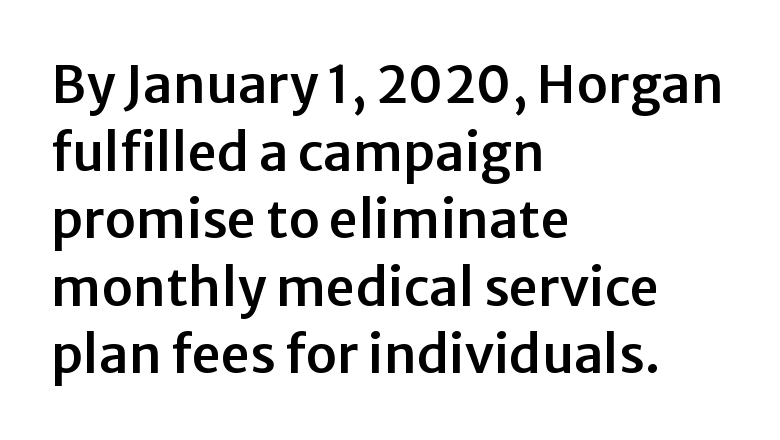
The passage shown is typed in a proportional face where columns would drift. Vertically, the passage feels balanced, rows spaced as you'd expect. The text block is weighted toward the left margin, trailing off unevenly rightward. These lines are composed in type without serifs. Standard letterfit; no display-style spreading of the glyphs. Quick note: not italic, upright.
